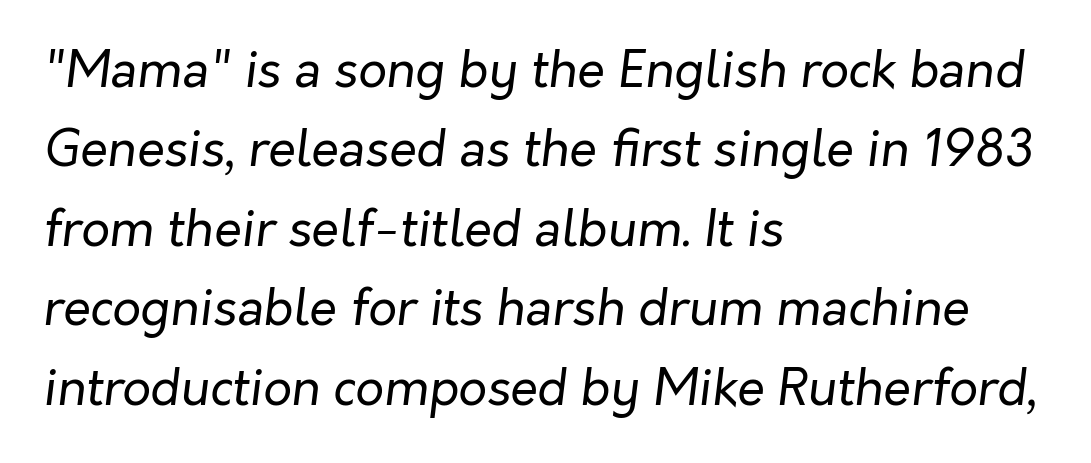
The image shows 50 px regular-weight type, italic (leaning right); set left-aligned, normal line spacing (1.59x), normal letter spacing, not underlined; low stroke contrast and a medium x-height.
